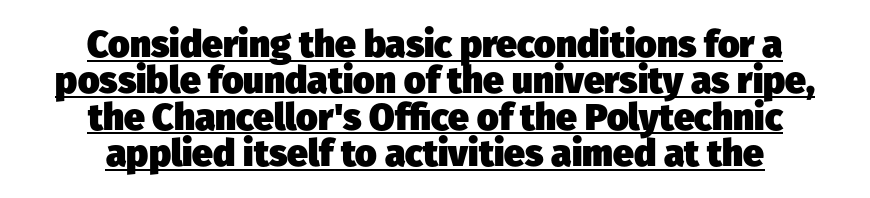
The image shows 37 px heavy sans-serif type; set centered, tight line spacing (0.98x), normal letter spacing, underlined; low stroke contrast and a medium x-height.
